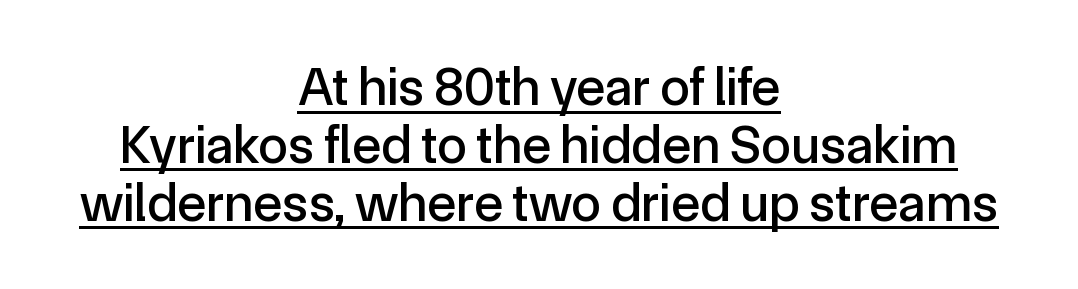
Q: Is the text italic (slanted)? A: No, it is upright.
Q: Is the typeface a serif or a sans-serif typeface? A: Sans-serif.
Q: Is the text underlined? A: Yes.
Q: How is the paragraph aligned? A: Centered.
Q: Is the spacing between letters normal or unusually wide? A: Normal.
Q: Is the spacing between lines tight, normal or loose? A: Tight.
Q: Width (condensed, normal, or wide)? A: Normal.
Q: x-height? A: Medium.
Q: Monospaced? A: No.
